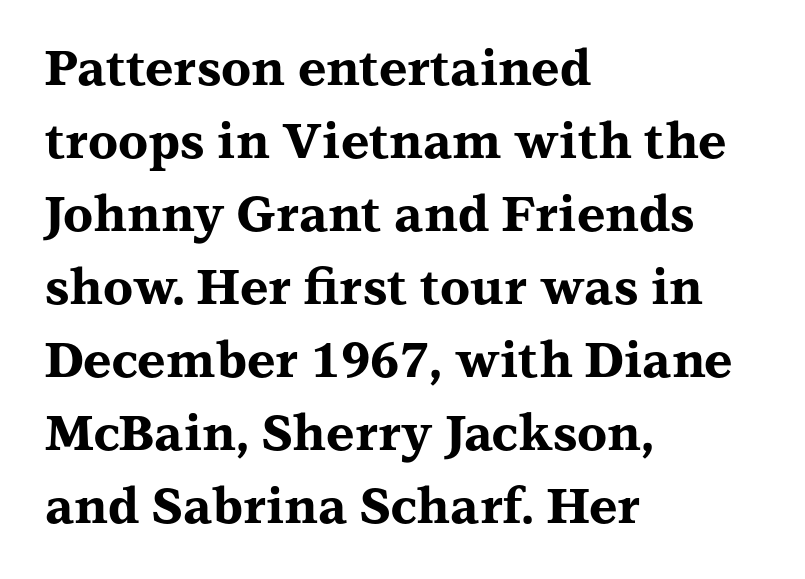
Q: Is the text bold? A: Yes.
Q: Is the text italic (slanted)? A: No, it is upright.
Q: Is the typeface a serif or a sans-serif typeface? A: Serif.
Q: Is the text underlined? A: No.
Q: How is the paragraph aligned? A: Left-aligned.
Q: Is the spacing between letters normal or unusually wide? A: Normal.
Q: Is the spacing between lines tight, normal or loose? A: Normal.
Q: Width (condensed, normal, or wide)? A: Wide.
Q: Stroke contrast? A: Medium.
Q: x-height? A: Medium.
Q: Monospaced? A: No.
